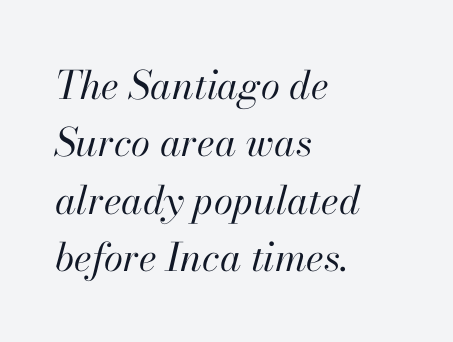
The image shows 39 px regular-weight type, italic (leaning right); set left-aligned, normal line spacing (1.47x), normal letter spacing, not underlined; high stroke contrast and a small x-height.
